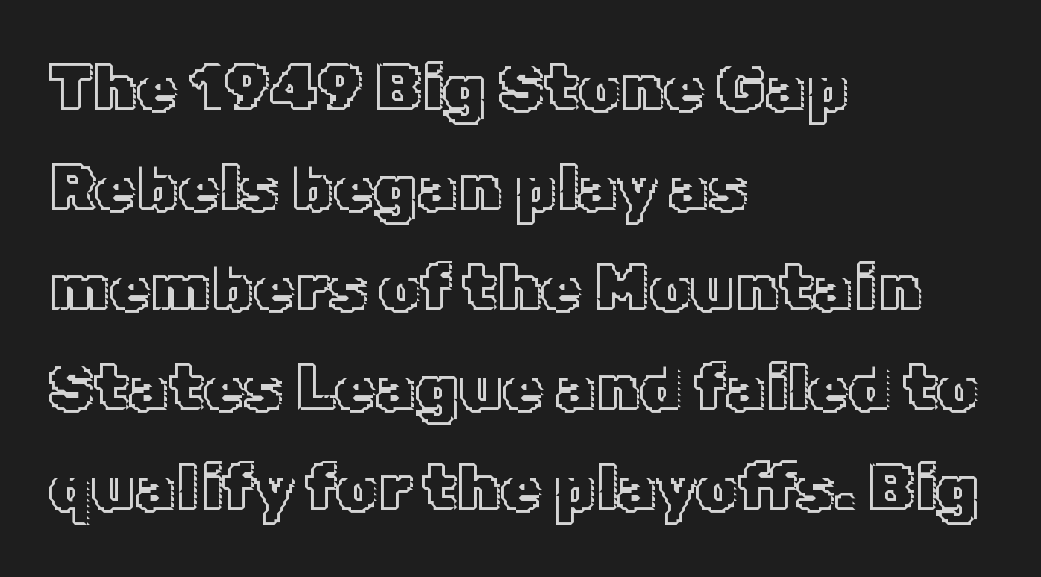
Q: Is the text italic (slanted)? A: No, it is upright.
Q: Is the text underlined? A: No.
Q: How is the paragraph aligned? A: Left-aligned.
Q: Is the spacing between letters normal or unusually wide? A: Normal.
Q: Is the spacing between lines tight, normal or loose? A: Normal.
Q: Width (condensed, normal, or wide)? A: Normal.
Q: x-height? A: Medium.
Q: Monospaced? A: No.
